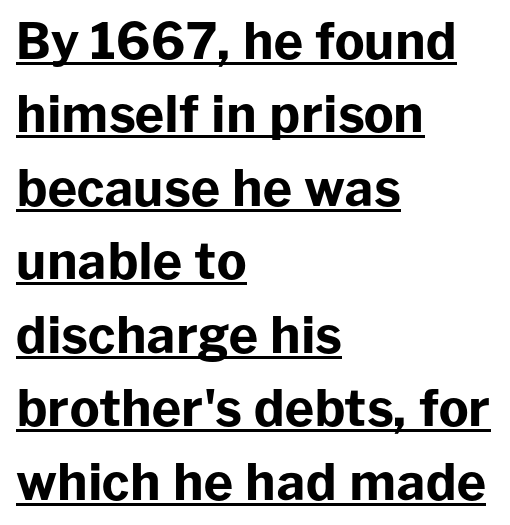
The line-height multiplier appears to be the usual default. Set as a true bold cut, around the 700 mark. The setting favours the left margin, as ordinary paragraphs usually do. This rendering employs a face without finishing strokes, i.e., a sans-serif. Beneath each row of characters lies a ruled line.
